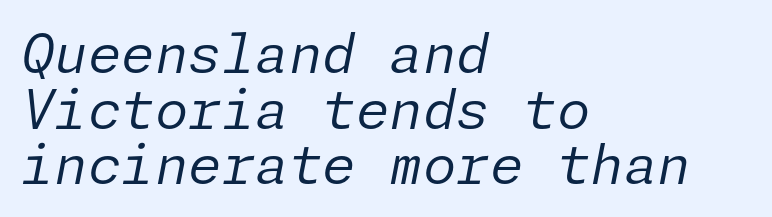
Q: Is the text bold? A: No.
Q: Is the text italic (slanted)? A: Yes, it leans right by about 11 degrees.
Q: Is the text underlined? A: No.
Q: How is the paragraph aligned? A: Left-aligned.
Q: Is the spacing between letters normal or unusually wide? A: Normal.
Q: Is the spacing between lines tight, normal or loose? A: Tight.
Q: Width (condensed, normal, or wide)? A: Normal.
Q: Stroke contrast? A: Low.
Q: x-height? A: Medium.
